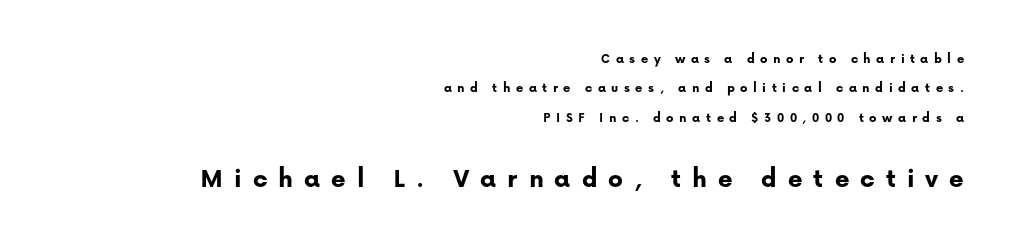
The image shows 28 px bold sans-serif type, upright; set right-aligned, loose line spacing (2.09x), unusually wide letter spacing (+0.39 em), not underlined; the second (bottom) block is 2.0x larger; low stroke contrast and a medium x-height.
